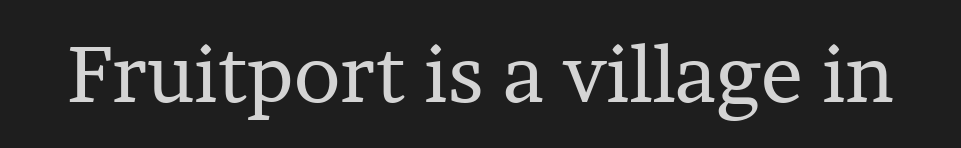
{"serif": "yes", "italic": "no", "bold": "no", "weight": "regular", "width": "normal", "stroke_contrast": "low", "x_height": "medium", "monospaced": "no", "underline": "no", "letter_spacing": "normal", "letter_spacing_em": 0.0, "glyph_px": 78}
